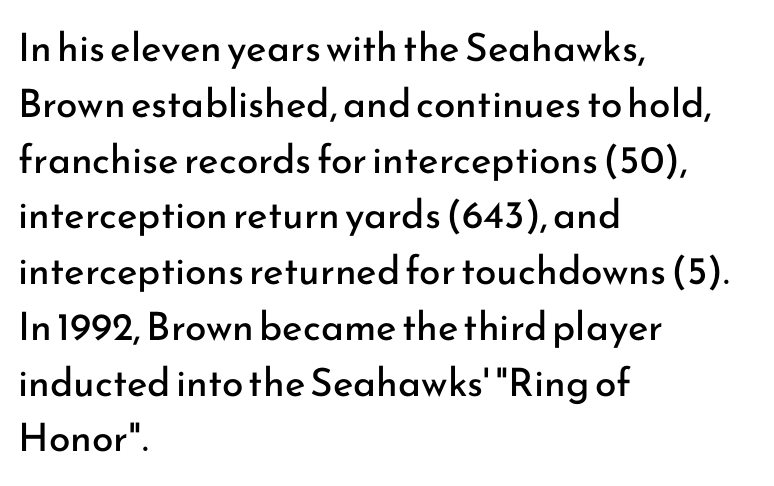
Alignment: flush left. The gaps between neighbouring characters are ordinary and unremarkable. Serif or sans? Sans — the stroke terminals are bare. Normally led — the rows are evenly, conventionally spaced. If you drew a line through each stem, it would be perfectly vertical. A typesetter would call this proportional, since set widths differ per character.
